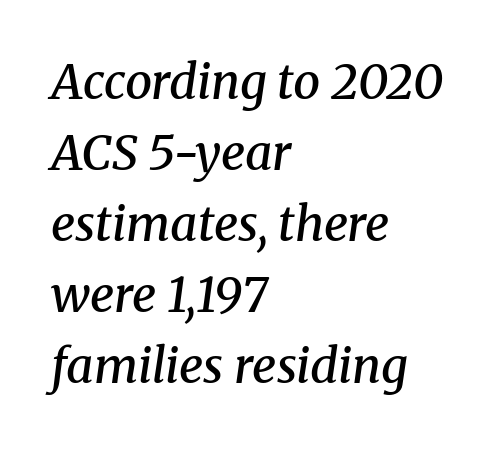
The image shows 48 px semibold serif type, italic (leaning right); set left-aligned, normal line spacing (1.48x), normal letter spacing, not underlined; medium stroke contrast and a medium x-height.
